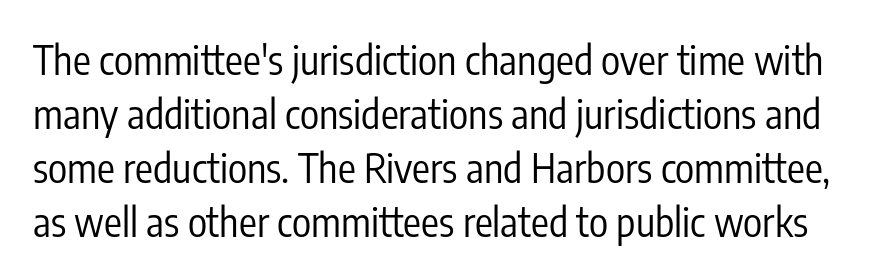
{"serif": "no", "italic": "no", "bold": "no", "weight": "regular", "width": "condensed", "stroke_contrast": "low", "x_height": "medium", "monospaced": "no", "underline": "no", "line_spacing": "normal", "line_spacing_ratio": 1.35, "letter_spacing": "normal", "letter_spacing_em": 0.0, "glyph_px": 40}
